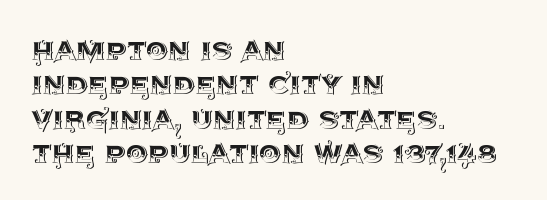
{"italic": "no", "width": "normal", "x_height": "large", "monospaced": "no", "underline": "no", "align": "left", "line_spacing": "tight", "line_spacing_ratio": 0.98, "letter_spacing": "normal", "letter_spacing_em": 0.0, "glyph_px": 35}
